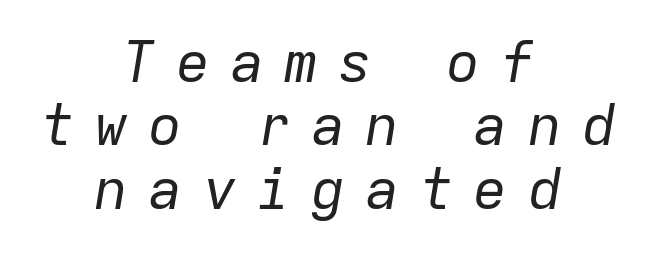
The image shows 57 px regular-weight type, italic (leaning right), monospaced; set centered, tight line spacing (1.11x), unusually wide letter spacing (+0.35 em), not underlined; low stroke contrast and a medium x-height.
